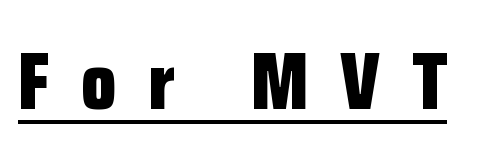
The image shows 80 px bold, condensed sans-serif type, upright; set unusually wide letter spacing (+0.39 em), underlined; low stroke contrast and a medium x-height.
